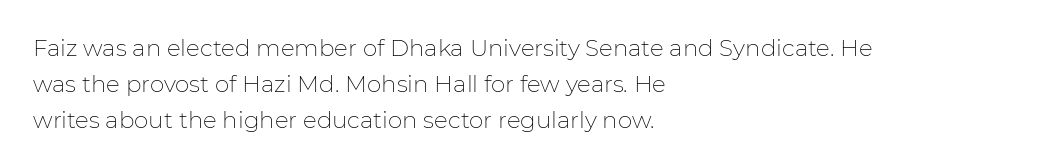
The image shows 23 px text type, upright; set left-aligned, normal line spacing (1.56x), normal letter spacing, not underlined.
